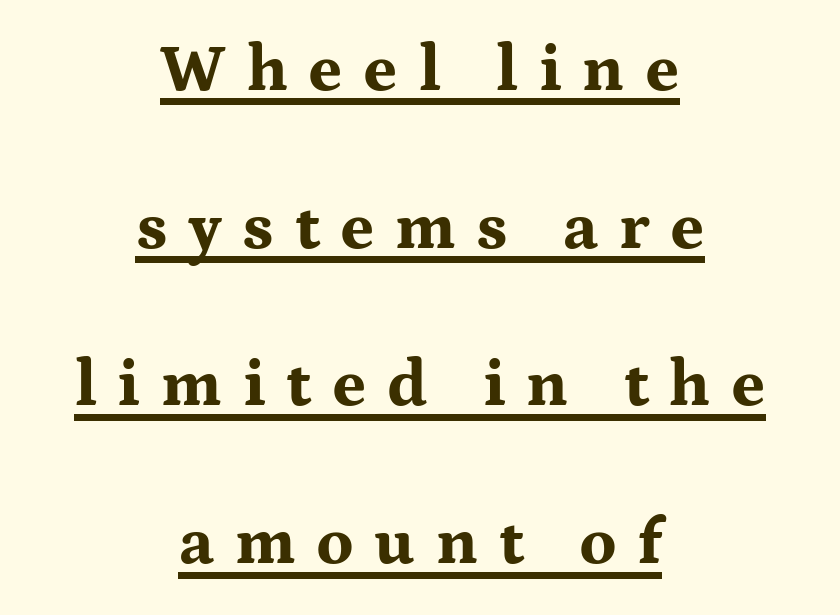
{"serif": "yes", "italic": "no", "bold": "yes", "weight": "bold", "width": "wide", "stroke_contrast": "medium", "x_height": "medium", "monospaced": "no", "underline": "yes", "align": "center", "line_spacing": "loose", "line_spacing_ratio": 2.39, "letter_spacing": "wide", "letter_spacing_em": 0.31, "glyph_px": 66}
